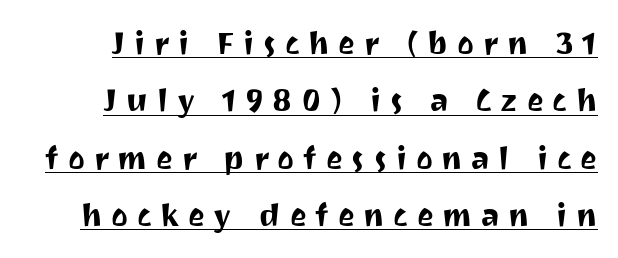
The image shows 32 px sans-serif type, upright; set line spacing 1.79x, unusually wide letter spacing (+0.27 em), underlined; medium stroke contrast and a medium x-height.
